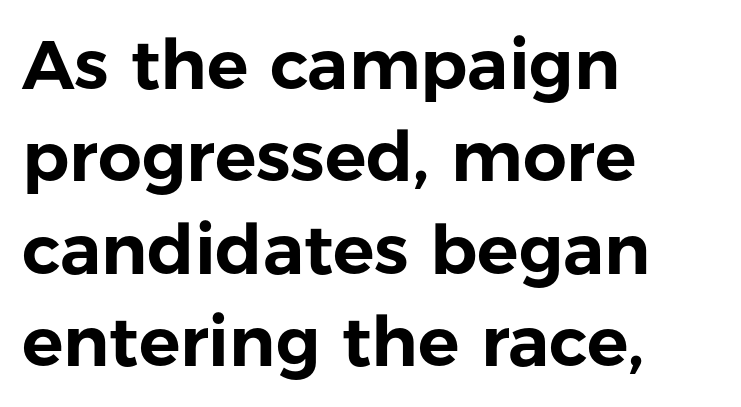
{"serif": "no", "italic": "no", "width": "normal", "stroke_contrast": "low", "x_height": "medium", "monospaced": "no", "underline": "no", "align": "left", "line_spacing": "normal", "line_spacing_ratio": 1.34, "letter_spacing": "normal", "letter_spacing_em": 0.0, "glyph_px": 69}
